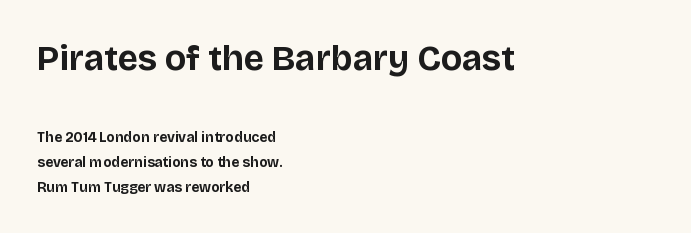
The image shows 35 px bold sans-serif type, upright; set left-aligned, line spacing 1.79x, normal letter spacing, not underlined; the first (top) block is 2.5x larger; low stroke contrast and a large x-height.
